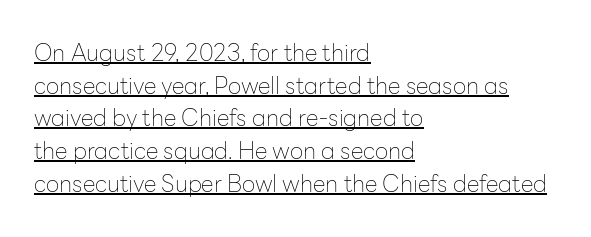
Short and long lines alike share a common starting point at left. A typesetter would call this leading conventional body-copy spacing. Inter-character spacing is left at the font's built-in metrics. Bold? No — there's no thickening of the strokes. The font's upright variant was chosen for this text. The words here are underlined.
